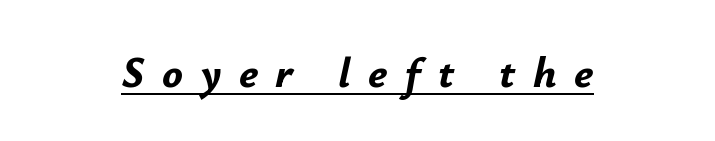
The image shows 43 px bold type, italic (leaning right); set centered, unusually wide letter spacing (+0.41 em), underlined; low stroke contrast and a small x-height.
